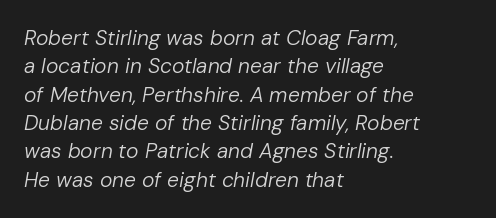
Q: Is the text bold? A: No.
Q: Is the text italic (slanted)? A: Yes, it leans right by about 10 degrees.
Q: Is the text underlined? A: No.
Q: How is the paragraph aligned? A: Left-aligned.
Q: Is the spacing between letters normal or unusually wide? A: Normal.
Q: Is the spacing between lines tight, normal or loose? A: Normal.
